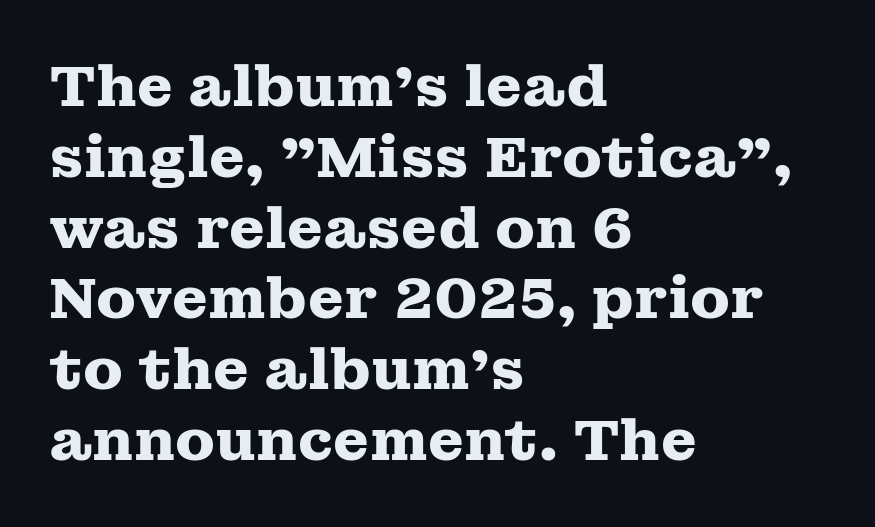
The image shows 58 px heavy, wide serif type, upright; set left-aligned, line spacing 1.22x, normal letter spacing, not underlined; medium stroke contrast and a medium x-height.
